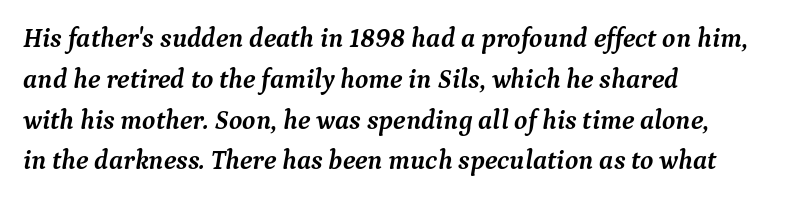
Q: Is the text bold? A: Yes.
Q: Is the text italic (slanted)? A: Yes, it leans right by about 9 degrees.
Q: Is the text underlined? A: No.
Q: How is the paragraph aligned? A: Left-aligned.
Q: Is the spacing between letters normal or unusually wide? A: Normal.
Q: Is the spacing between lines tight, normal or loose? A: Normal.
